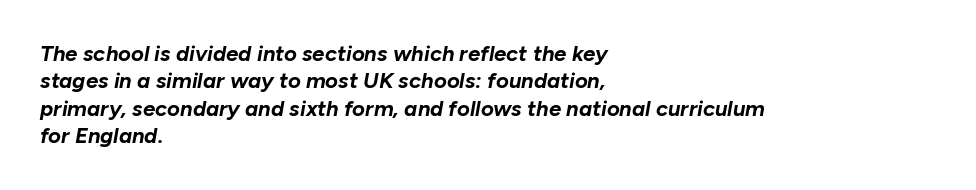
Q: Is the text bold? A: Yes.
Q: Is the text italic (slanted)? A: Yes, it leans right by about 10 degrees.
Q: Is the text underlined? A: No.
Q: How is the paragraph aligned? A: Left-aligned.
Q: Is the spacing between letters normal or unusually wide? A: Normal.
Q: Is the spacing between lines tight, normal or loose? A: Normal.
